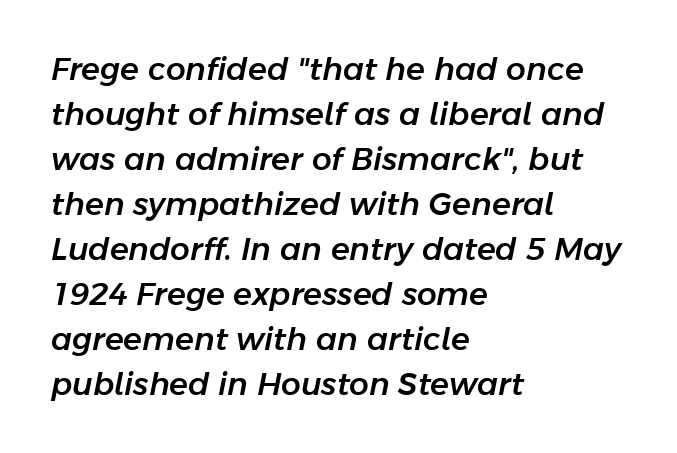
Q: Is the text italic (slanted)? A: Yes, it leans right by about 11 degrees.
Q: Is the text underlined? A: No.
Q: How is the paragraph aligned? A: Left-aligned.
Q: Is the spacing between letters normal or unusually wide? A: Normal.
Q: Is the spacing between lines tight, normal or loose? A: Normal.
Q: Width (condensed, normal, or wide)? A: Normal.
Q: Stroke contrast? A: Low.
Q: x-height? A: Medium.
Q: Monospaced? A: No.
